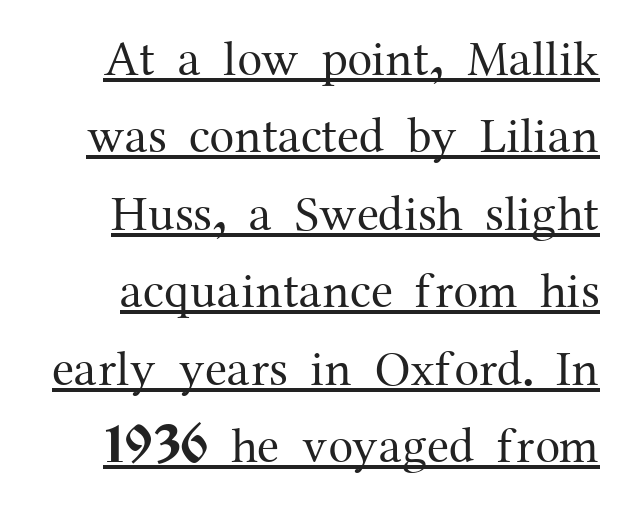
The weight would be labelled regular, book, light, or lighter still. Students, observe: this is what conventionally led text looks like. If you drew a ruler down the right edge, every line would touch it. Letter spacing: default. This sample uses an upright cut, with every glyph sitting square on the baseline. The typeface chosen for these lines features serifs.
